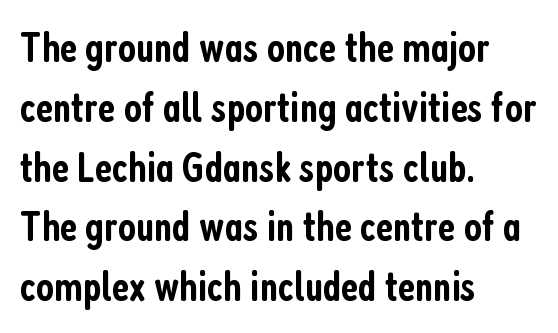
The image shows 43 px semibold, condensed sans-serif type, upright; set left-aligned, normal line spacing (1.39x), normal letter spacing, not underlined; low stroke contrast and a medium x-height.
